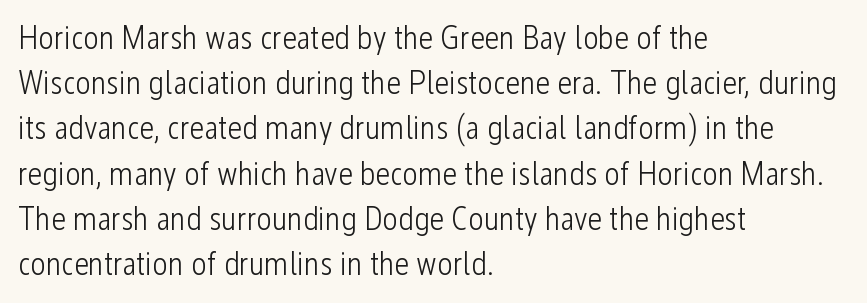
Q: Is the text bold? A: No.
Q: Is the text italic (slanted)? A: No, it is upright.
Q: Is the typeface a serif or a sans-serif typeface? A: Sans-serif.
Q: Is the text underlined? A: No.
Q: How is the paragraph aligned? A: Left-aligned.
Q: Is the spacing between letters normal or unusually wide? A: Normal.
Q: Is the spacing between lines tight, normal or loose? A: Normal.
Q: Width (condensed, normal, or wide)? A: Condensed.
Q: Stroke contrast? A: Low.
Q: x-height? A: Medium.
Q: Monospaced? A: No.
